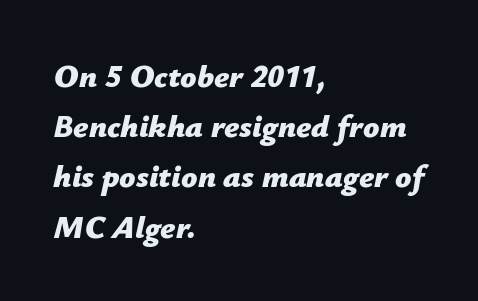
Summary of weight: heavy, a full bold. The typography opts for an oblique posture over an upright one. A typesetter would call this leading conventional body-copy spacing. Is this a fixed-width face? No — the glyphs have proportional, varying widths. Beneath every word, the page is bare.
